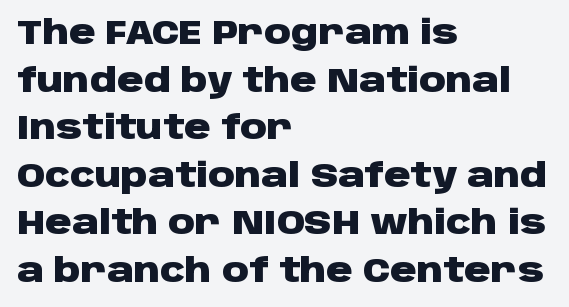
Check the space under the baseline: it is left empty. Chunky letters — that's bold for sure. Typographically, this falls in the sans-serif category. Every character sits straight up, as roman type does. Here the designer chose a conventional face with non-uniform glyph widths. These lines keep a tight, regular rhythm from letter to letter.
